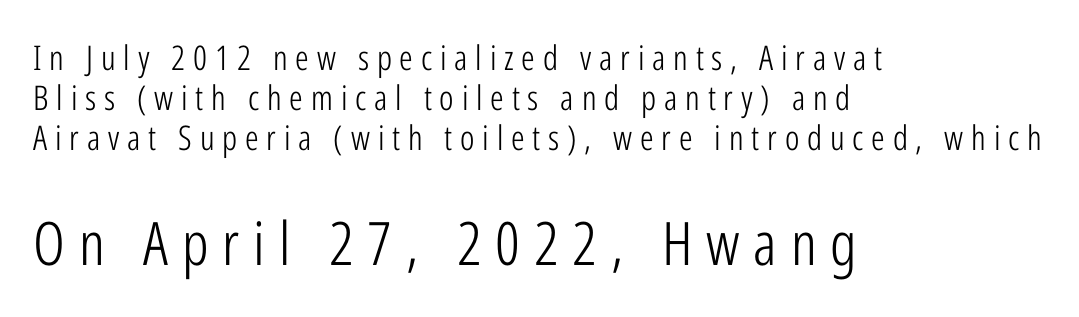
The image shows 60 px light, condensed sans-serif type, upright; set left-aligned, line spacing 1.17x, unusually wide letter spacing (+0.23 em), not underlined; the second (bottom) block is 1.76x larger; low stroke contrast and a medium x-height.
